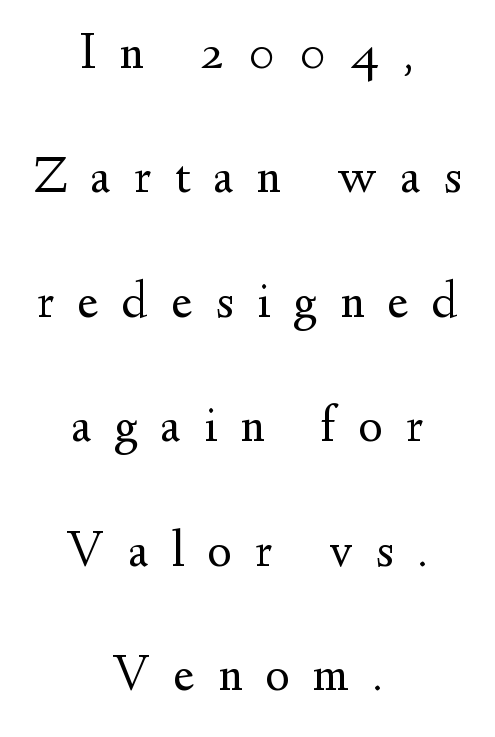
The image shows 51 px regular-weight serif type, upright; set centered, loose line spacing (2.44x), unusually wide letter spacing (+0.46 em), not underlined; medium stroke contrast and a small x-height.
